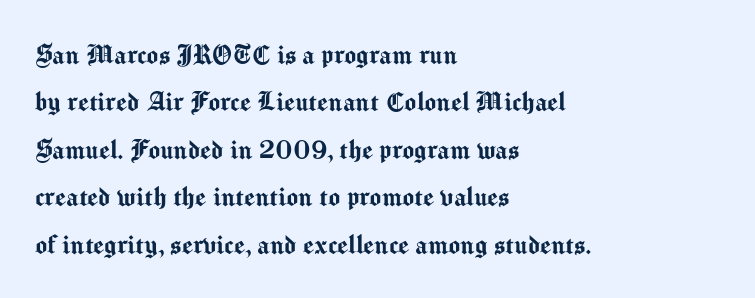
Nothing unusual about the tracking: characters are spaced as the font intends. Check under the words: just untouched page. These lines are rendered in a variable-pitch font. A roman cut, with each character standing at attention.
